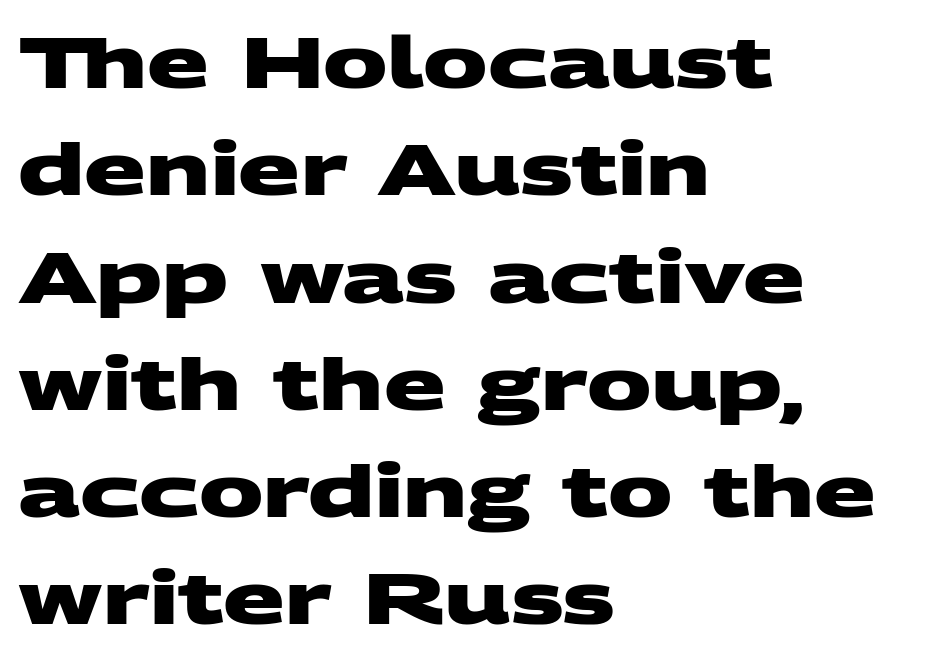
{"serif": "no", "bold": "yes", "weight": "heavy", "width": "wide", "stroke_contrast": "medium", "x_height": "large", "monospaced": "no", "underline": "no", "align": "left", "line_spacing": "normal", "line_spacing_ratio": 1.49, "letter_spacing": "normal", "letter_spacing_em": 0.0, "glyph_px": 72}
